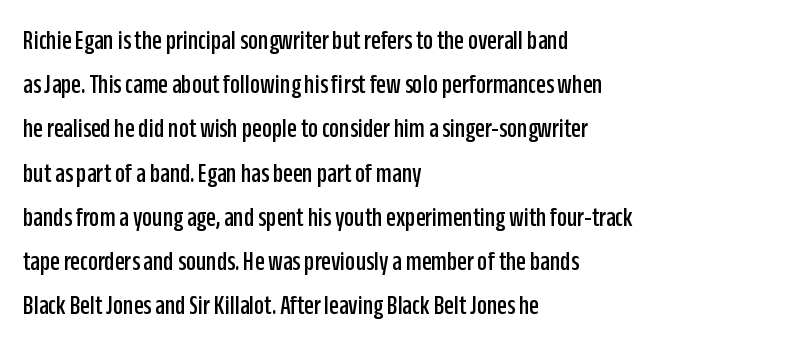
Regular leading. The specimen reads as upright at a glance. You can tell from the bare stems that sans-serif type was used. A student would call this left alignment; a typographer would say flush left, rag right. The words here are not underlined.
